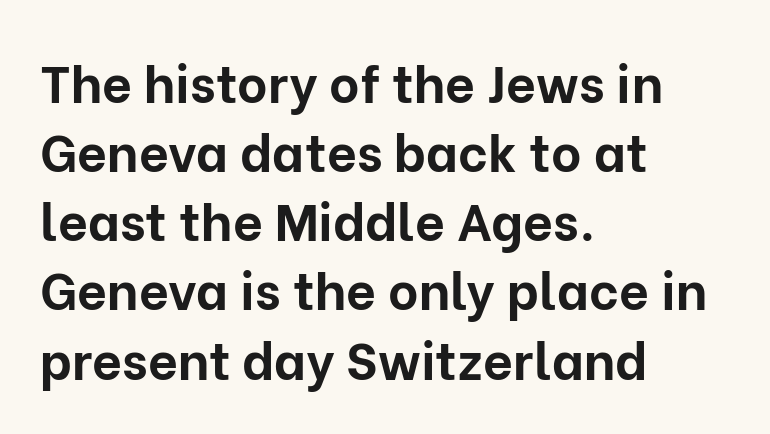
Each word holds together tightly as a unit, with standard inter-letter gaps. Think of a printed novel: that variable character pitch is what you see here. The zone under the glyphs is completely vacant. It's the straight-up-and-down kind of type. Does the copy run flush right? No — it runs flush left. Look at the stroke-to-counter ratio: heavy, a bold.
